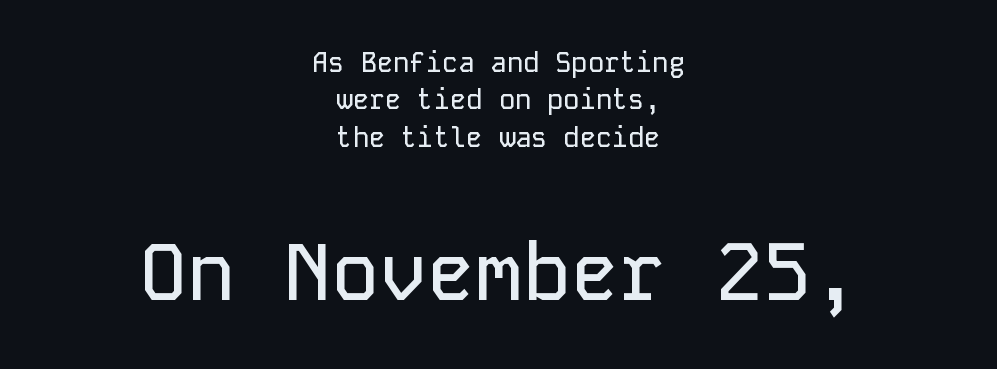
The image shows 80 px sans-serif type, upright, monospaced; set centered, normal line spacing (1.38x), normal letter spacing, not underlined; the second (bottom) block is 2.96x larger; low stroke contrast and a medium x-height.
